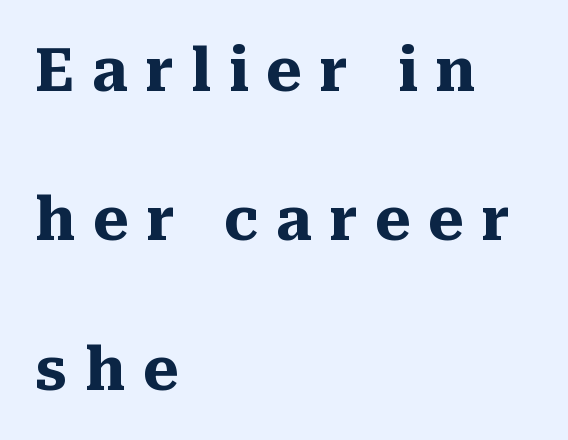
Note the varied advance widths — an 'i' is clearly narrower than an 'm'. Caption: bold face, heavy strokes. A classic flush-left, rag-right setting is used for this passage. A typesetter would call this heavily tracked-out type.
